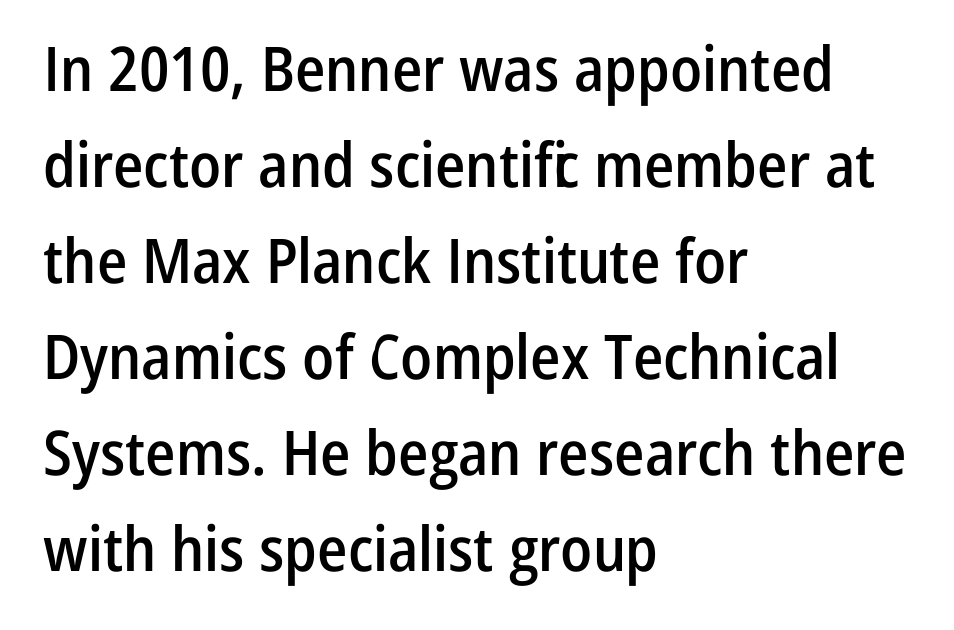
{"serif": "no", "italic": "no", "bold": "semi", "weight": "semibold", "width": "condensed", "stroke_contrast": "low", "x_height": "medium", "monospaced": "no", "underline": "no", "align": "left", "line_spacing": "normal", "line_spacing_ratio": 1.55, "letter_spacing": "normal", "letter_spacing_em": 0.0, "glyph_px": 62}
